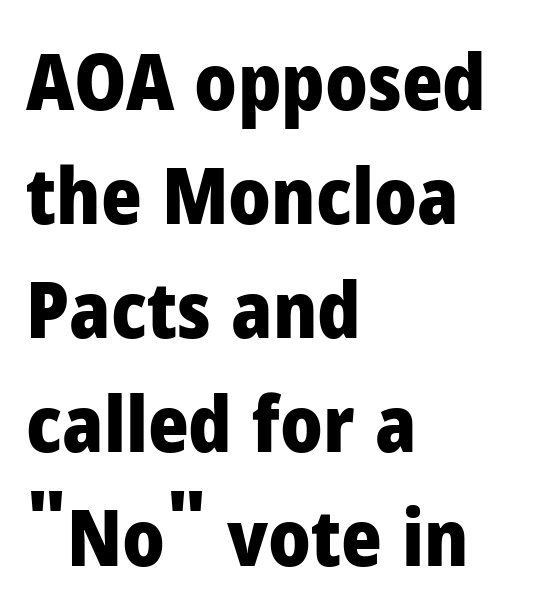
The typography opts for an upright posture over an oblique one. The designer went with a sans here, leaving each stem footless. This sample uses plain, unmodified letter spacing. The space directly below the letters is spotless. Quick note: interline space is typical.
